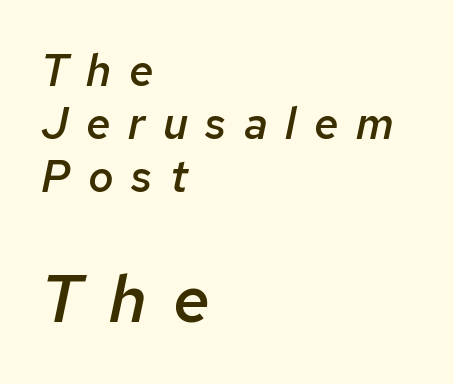
{"italic": "yes", "lean": "right", "slant_degrees": 12, "bold": "semi", "weight": "semibold", "width": "normal", "stroke_contrast": "low", "x_height": "medium", "monospaced": "no", "underline": "no", "align": "left", "line_spacing_ratio": 1.21, "letter_spacing": "wide", "letter_spacing_em": 0.4, "larger_block": "second", "size_ratio": 1.5, "glyph_px": 66}
